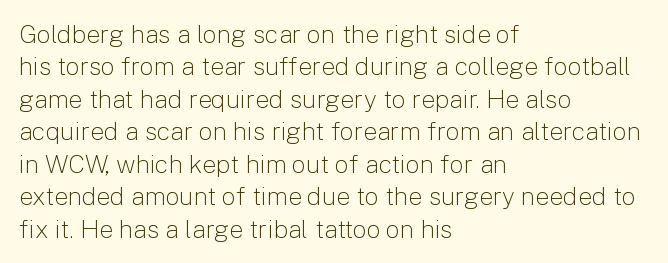
The words here are not underlined. Whoever set this chose a conventional vertical rhythm. Honestly, the letter spacing is just normal — you wouldn't notice it. Tall strokes in this sample are plumb rather than angled. Compared with a centered layout, this one pins lines to the left instead. The weight tops out at a normal text grade.
